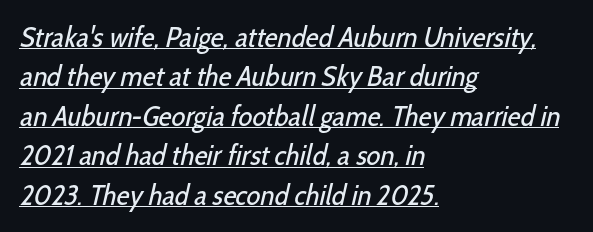
{"serif": "no", "bold": "no", "weight": "regular", "width": "condensed", "stroke_contrast": "low", "x_height": "medium", "monospaced": "no", "underline": "yes", "align": "left", "line_spacing": "normal", "line_spacing_ratio": 1.36, "letter_spacing": "normal", "letter_spacing_em": 0.0, "glyph_px": 29}
